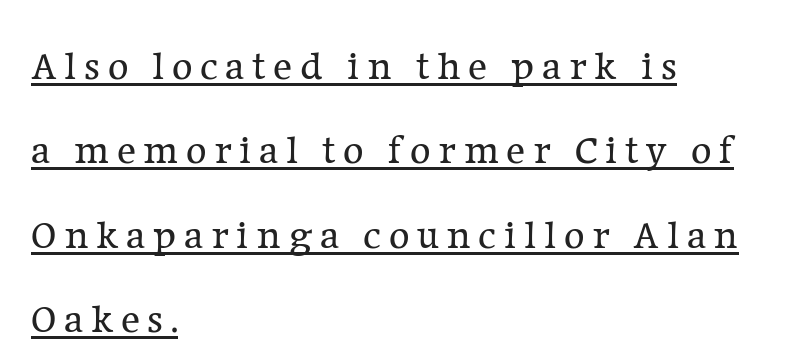
{"serif": "yes", "italic": "no", "bold": "no", "weight": "regular", "width": "normal", "stroke_contrast": "low", "x_height": "medium", "monospaced": "no", "underline": "yes", "align": "left", "line_spacing": "loose", "line_spacing_ratio": 2.11, "glyph_px": 40}
